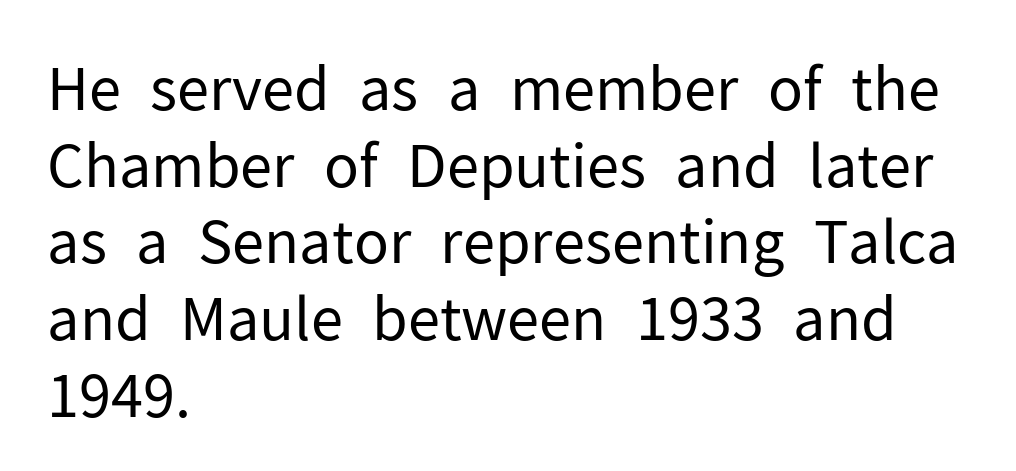
Q: Is the text bold? A: No.
Q: Is the text italic (slanted)? A: No, it is upright.
Q: Is the typeface a serif or a sans-serif typeface? A: Sans-serif.
Q: Is the text underlined? A: No.
Q: How is the paragraph aligned? A: Left-aligned.
Q: Is the spacing between letters normal or unusually wide? A: Normal.
Q: Is the spacing between lines tight, normal or loose? A: Normal.
Q: Width (condensed, normal, or wide)? A: Normal.
Q: Stroke contrast? A: Low.
Q: x-height? A: Medium.
Q: Monospaced? A: No.
